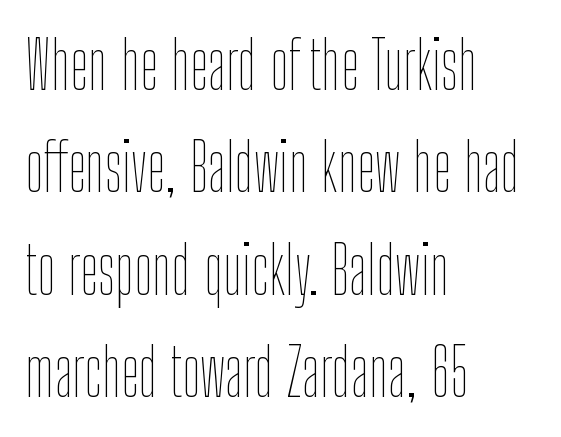
Q: Is the text bold? A: No.
Q: Is the text italic (slanted)? A: No, it is upright.
Q: Is the text underlined? A: No.
Q: How is the paragraph aligned? A: Left-aligned.
Q: Is the spacing between letters normal or unusually wide? A: Normal.
Q: Is the spacing between lines tight, normal or loose? A: Normal.
Q: Width (condensed, normal, or wide)? A: Condensed.
Q: Stroke contrast? A: Low.
Q: x-height? A: Medium.
Q: Monospaced? A: No.
